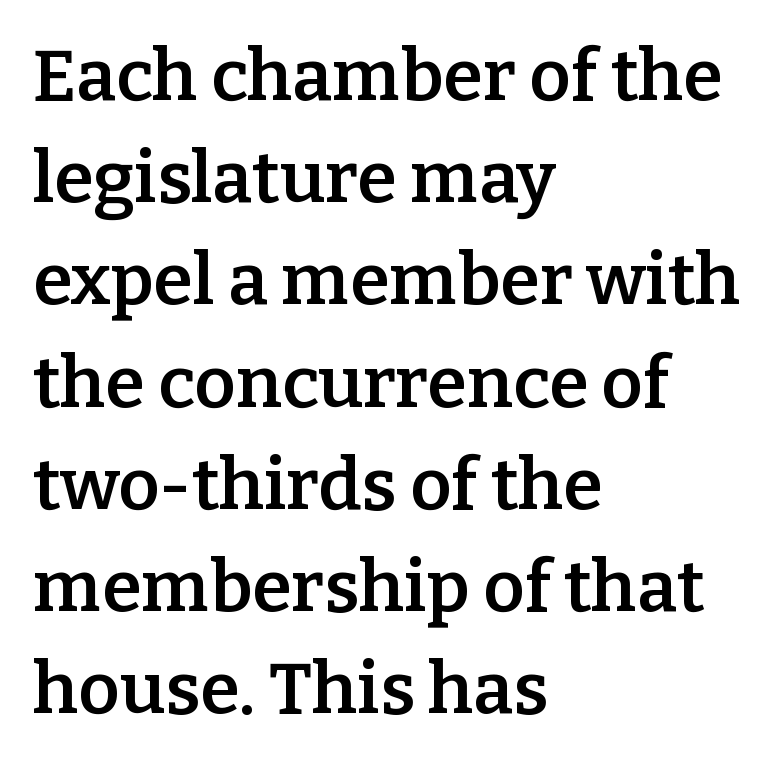
Q: Is the text bold? A: Semi-bold.
Q: Is the text italic (slanted)? A: No, it is upright.
Q: Is the typeface a serif or a sans-serif typeface? A: Serif.
Q: Is the text underlined? A: No.
Q: How is the paragraph aligned? A: Left-aligned.
Q: Is the spacing between letters normal or unusually wide? A: Normal.
Q: Is the spacing between lines tight, normal or loose? A: Normal.
Q: Width (condensed, normal, or wide)? A: Normal.
Q: Stroke contrast? A: Low.
Q: x-height? A: Medium.
Q: Monospaced? A: No.
